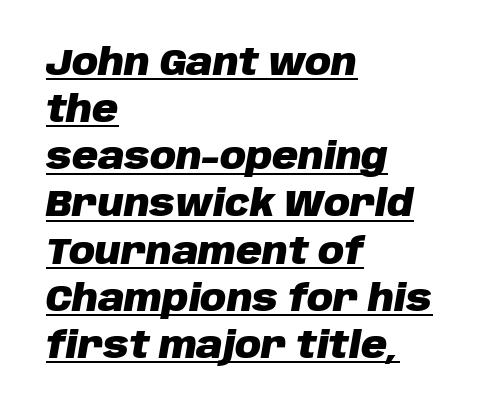
{"italic": "yes", "lean": "right", "slant_degrees": 10, "bold": "yes", "weight": "heavy", "width": "normal", "stroke_contrast": "low", "x_height": "large", "monospaced": "no", "underline": "yes", "align": "left", "line_spacing": "normal", "line_spacing_ratio": 1.31, "letter_spacing": "normal", "letter_spacing_em": 0.0, "glyph_px": 36}
